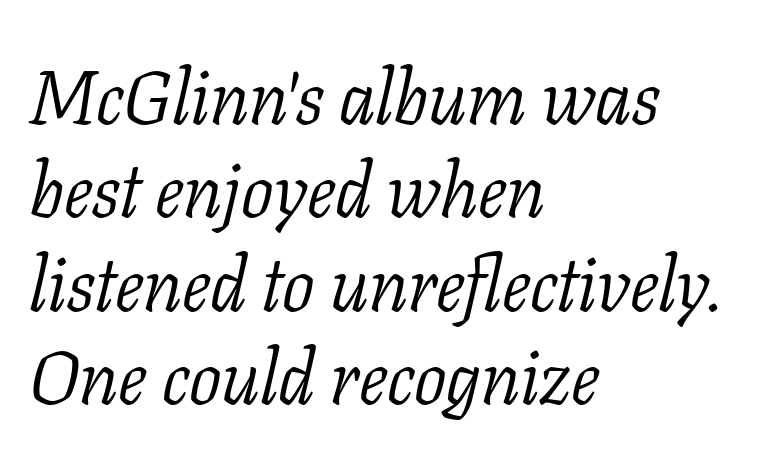
The ragged edge is on the right, which tells us the setting is flush left. Rule under the text: the space is simply empty. Words appear dense and cohesive because spacing is normal. When letters slant like this, we call the style italic.
